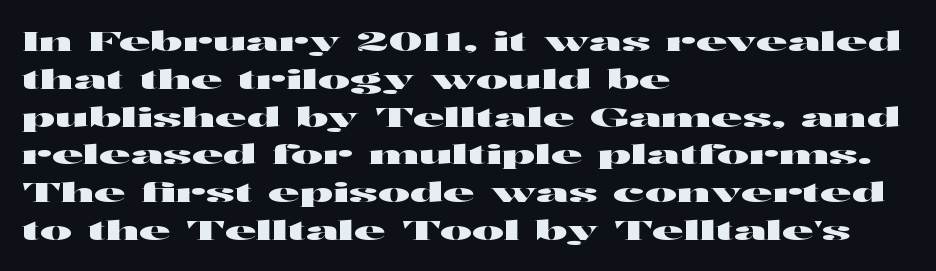
The image shows 27 px text type, upright; set left-aligned, normal line spacing (1.4x), normal letter spacing, not underlined.
